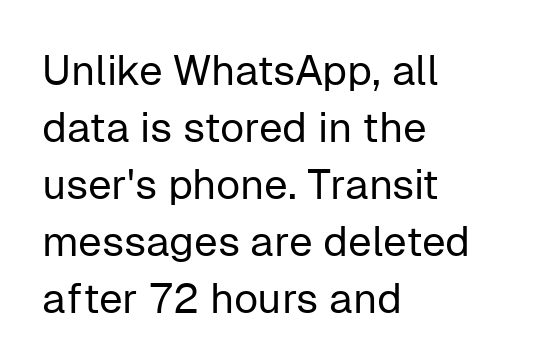
The image shows 42 px regular-weight sans-serif type, upright; set left-aligned, normal line spacing (1.36x), normal letter spacing, not underlined; low stroke contrast and a medium x-height.
